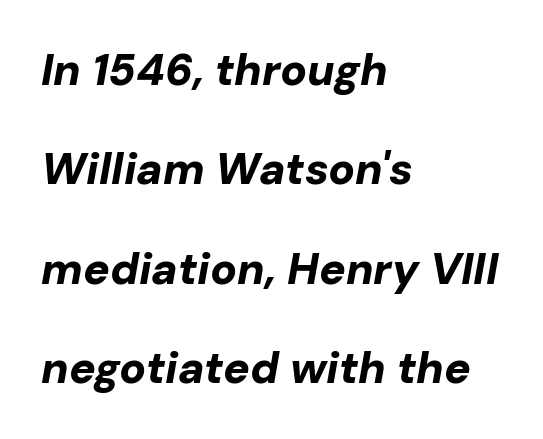
Q: Is the text bold? A: Yes.
Q: Is the text italic (slanted)? A: Yes, it leans right by about 10 degrees.
Q: Is the text underlined? A: No.
Q: How is the paragraph aligned? A: Left-aligned.
Q: Is the spacing between letters normal or unusually wide? A: Normal.
Q: Is the spacing between lines tight, normal or loose? A: Loose.
Q: Width (condensed, normal, or wide)? A: Normal.
Q: Stroke contrast? A: Low.
Q: x-height? A: Medium.
Q: Monospaced? A: No.
